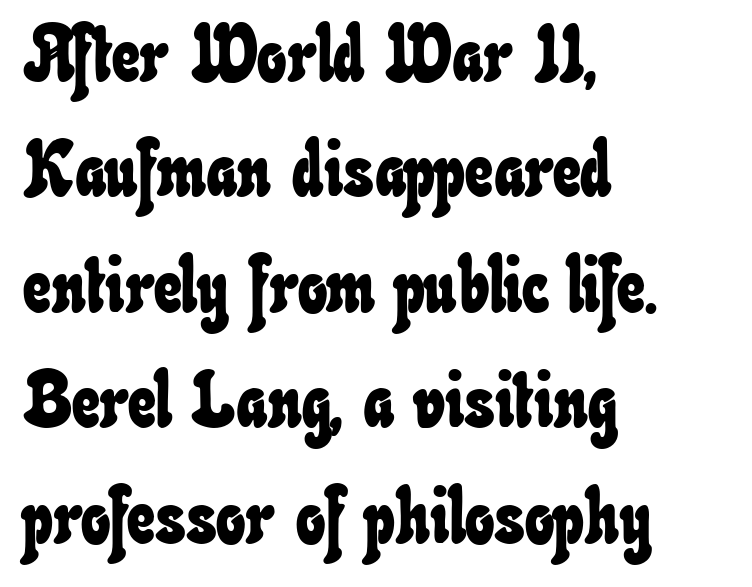
Q: Is the text underlined? A: No.
Q: How is the paragraph aligned? A: Left-aligned.
Q: Is the spacing between letters normal or unusually wide? A: Normal.
Q: Is the spacing between lines tight, normal or loose? A: Normal.
Q: Width (condensed, normal, or wide)? A: Condensed.
Q: Stroke contrast? A: Low.
Q: x-height? A: Small.
Q: Monospaced? A: No.
